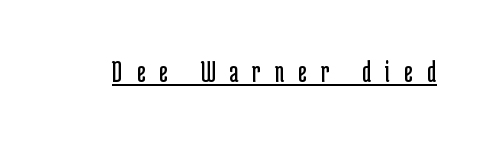
Each letter keeps its own natural width here, so spacing adapts to shape. To sum up the face: it is a sans, with no serifs. A typesetter would mark this as roman, not italic. Summary of weight: not heavy and not bold. Has an underline been added? It has.
